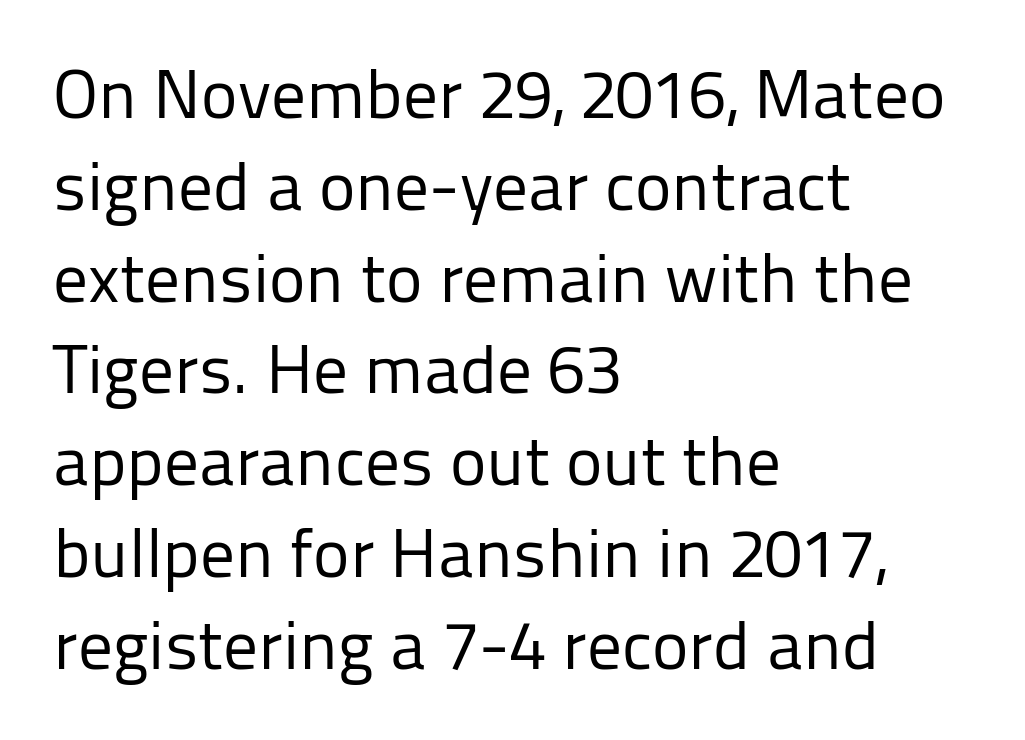
{"serif": "no", "italic": "no", "bold": "no", "weight": "regular", "width": "normal", "stroke_contrast": "low", "x_height": "medium", "monospaced": "no", "underline": "no", "align": "left", "line_spacing": "normal", "line_spacing_ratio": 1.33, "letter_spacing": "normal", "letter_spacing_em": 0.0, "glyph_px": 69}
